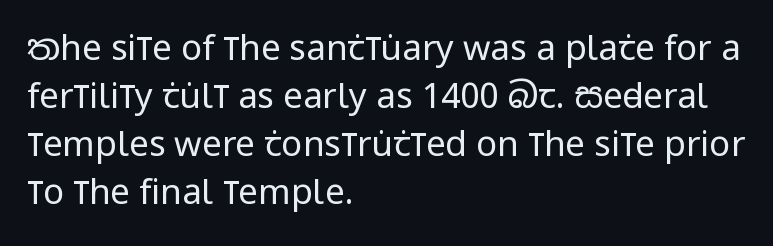
The image shows 35 px regular-weight, condensed sans-serif type, upright; set left-aligned, normal line spacing (1.37x), normal letter spacing, not underlined; low stroke contrast and a large x-height.
